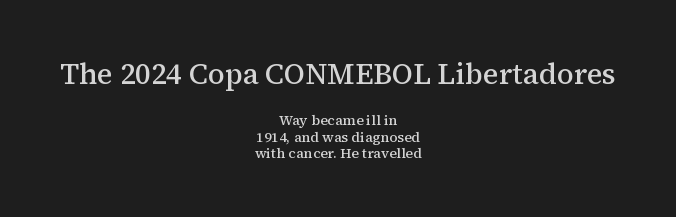
{"serif": "yes", "italic": "no", "bold": "semi", "weight": "semibold", "width": "normal", "stroke_contrast": "medium", "x_height": "medium", "monospaced": "no", "underline": "no", "align": "center", "line_spacing_ratio": 1.18, "letter_spacing": "normal", "letter_spacing_em": 0.0, "larger_block": "first", "size_ratio": 2.07, "glyph_px": 29}
